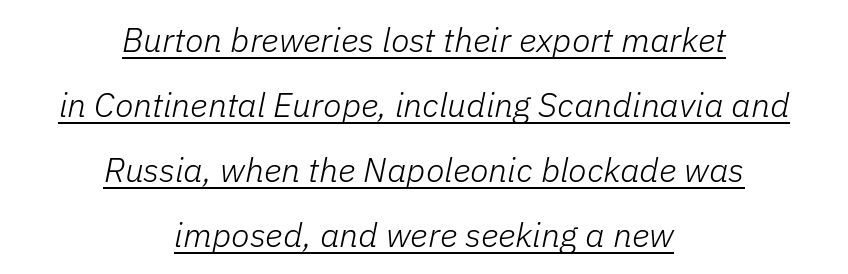
The space between consecutive lines is lavish. Short and long lines alike share a common midpoint. Slant detected: the letters are inclined. Decoration check: the copy is underlined. Spacing between characters is what you'd get straight out of the box. Looks like regular typesetting: each glyph gets only the width it needs.
